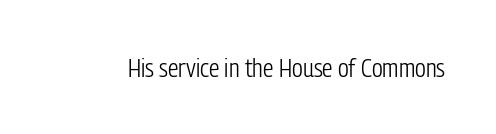
A roman cut, with each character standing at attention. Decoration check: the copy has no underline. The gaps between neighbouring characters are ordinary and unremarkable. Bold? No — there's no thickening of the strokes.
